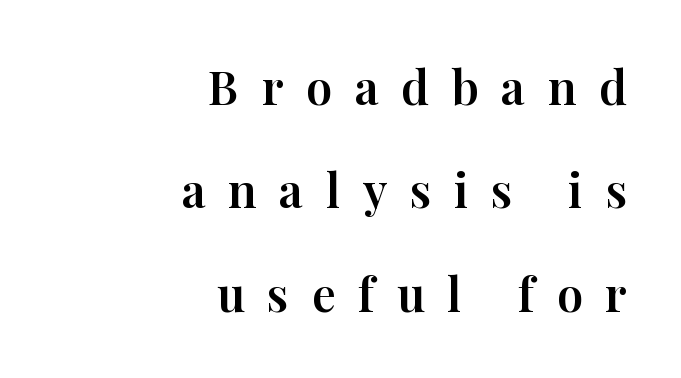
Airy leading. Do the characters align in a grid? No, the font is proportional. Tracking value appears strongly positive — letters spread wide. Posture: upright roman. Leftover space on each line is placed entirely before the opening word. The words here are not underlined.
